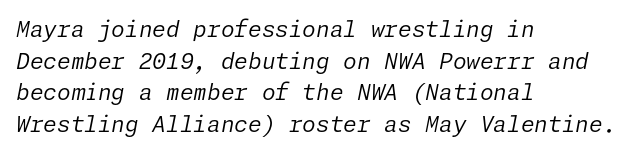
Q: Is the text bold? A: No.
Q: Is the text italic (slanted)? A: Yes, it leans right by about 11 degrees.
Q: Is the text underlined? A: No.
Q: How is the paragraph aligned? A: Left-aligned.
Q: Is the spacing between letters normal or unusually wide? A: Normal.
Q: Is the spacing between lines tight, normal or loose? A: Normal.
